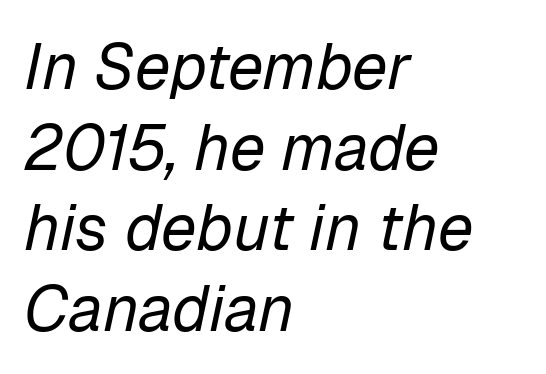
{"italic": "yes", "lean": "right", "slant_degrees": 12, "bold": "no", "weight": "regular", "width": "normal", "stroke_contrast": "low", "x_height": "medium", "monospaced": "no", "underline": "no", "align": "left", "line_spacing": "normal", "line_spacing_ratio": 1.26, "letter_spacing": "normal", "letter_spacing_em": 0.0, "glyph_px": 64}
